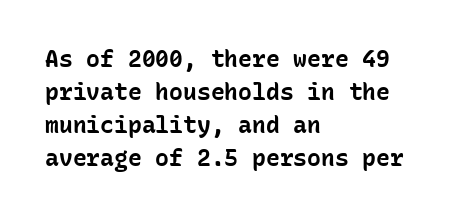
{"italic": "no", "bold": "yes", "underline": "no", "align": "left", "line_spacing": "normal", "line_spacing_ratio": 1.43, "letter_spacing": "normal", "letter_spacing_em": 0.0, "glyph_px": 23}
